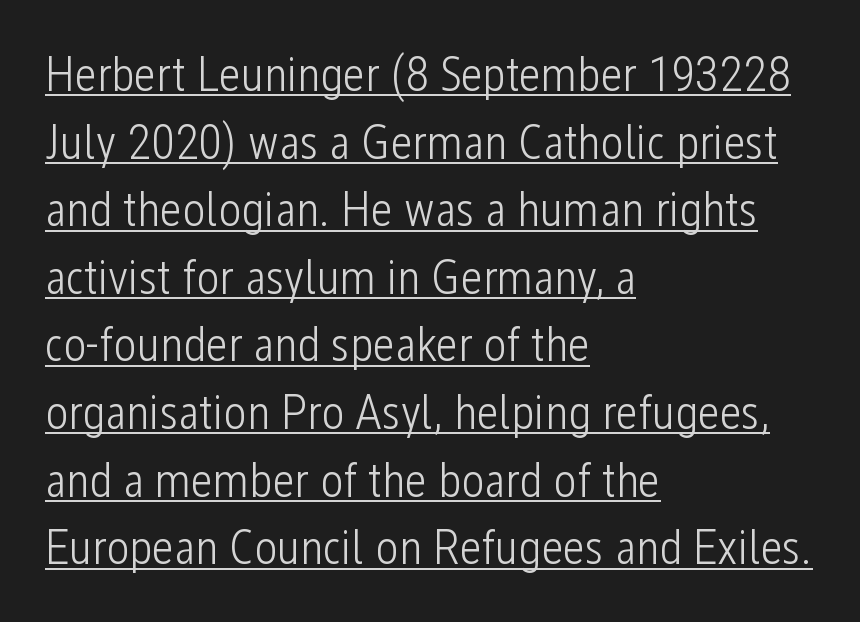
{"serif": "no", "italic": "no", "bold": "no", "weight": "light", "width": "condensed", "stroke_contrast": "low", "x_height": "medium", "monospaced": "no", "underline": "yes", "align": "left", "line_spacing": "normal", "line_spacing_ratio": 1.38, "letter_spacing": "normal", "letter_spacing_em": 0.0, "glyph_px": 49}
